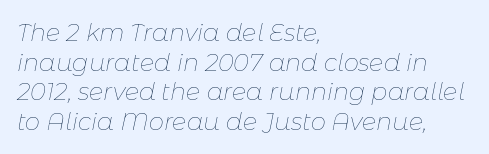
The image shows 24 px text type, italic (leaning right); set left-aligned, line spacing 1.23x, normal letter spacing, not underlined.
